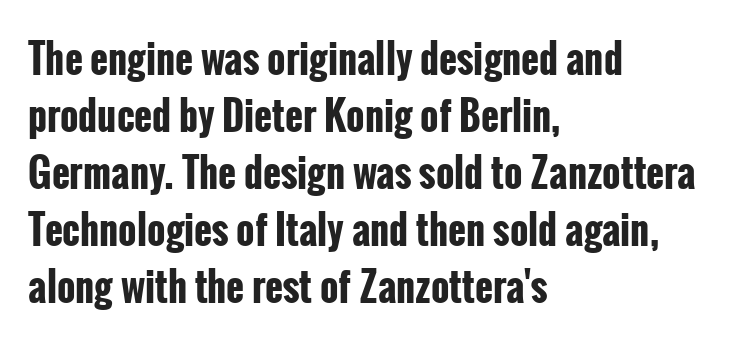
{"serif": "no", "italic": "no", "bold": "yes", "weight": "bold", "width": "condensed", "stroke_contrast": "low", "x_height": "medium", "monospaced": "no", "underline": "no", "align": "left", "line_spacing": "normal", "line_spacing_ratio": 1.46, "letter_spacing": "normal", "letter_spacing_em": 0.0, "glyph_px": 39}
